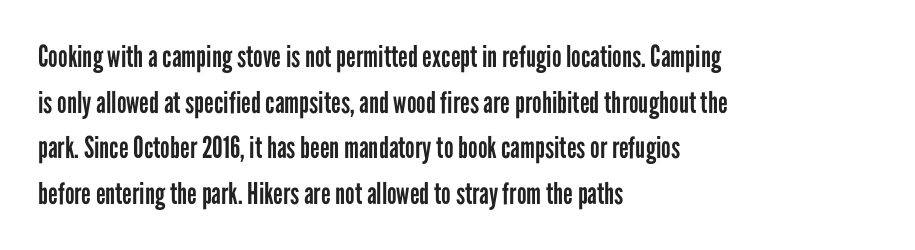
The image shows 30 px regular-weight, condensed sans-serif type, upright; set left-aligned, normal line spacing (1.52x), normal letter spacing, not underlined; low stroke contrast and a medium x-height.
